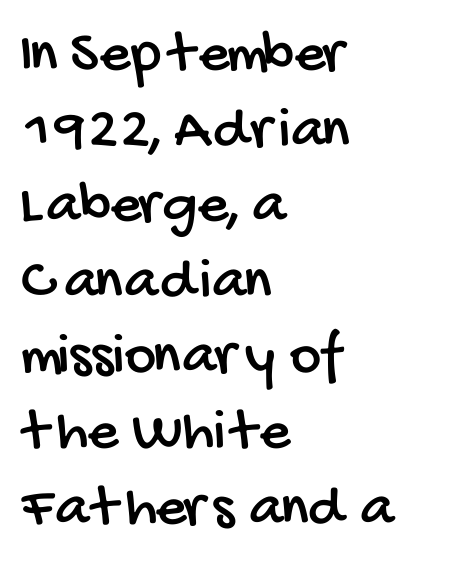
{"serif": "no", "width": "condensed", "stroke_contrast": "low", "x_height": "large", "monospaced": "no", "underline": "no", "align": "left", "line_spacing": "normal", "line_spacing_ratio": 1.26, "letter_spacing": "normal", "letter_spacing_em": 0.0, "glyph_px": 60}
